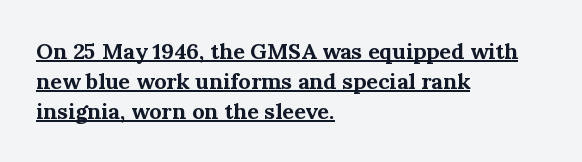
Q: Is the text bold? A: Yes.
Q: Is the text italic (slanted)? A: No, it is upright.
Q: Is the text underlined? A: Yes.
Q: How is the paragraph aligned? A: Left-aligned.
Q: Is the spacing between letters normal or unusually wide? A: Normal.
Q: Is the spacing between lines tight, normal or loose? A: Normal.
